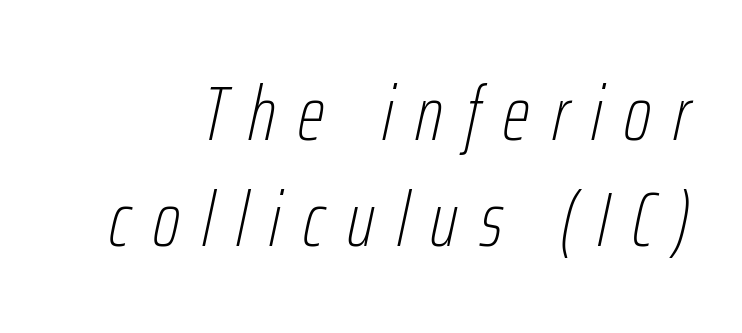
Q: Is the text bold? A: No.
Q: Is the text italic (slanted)? A: Yes, it leans right by about 12 degrees.
Q: Is the text underlined? A: No.
Q: Is the spacing between letters normal or unusually wide? A: Unusually wide.
Q: Is the spacing between lines tight, normal or loose? A: Normal.
Q: Width (condensed, normal, or wide)? A: Condensed.
Q: Stroke contrast? A: Low.
Q: x-height? A: Medium.
Q: Monospaced? A: No.
